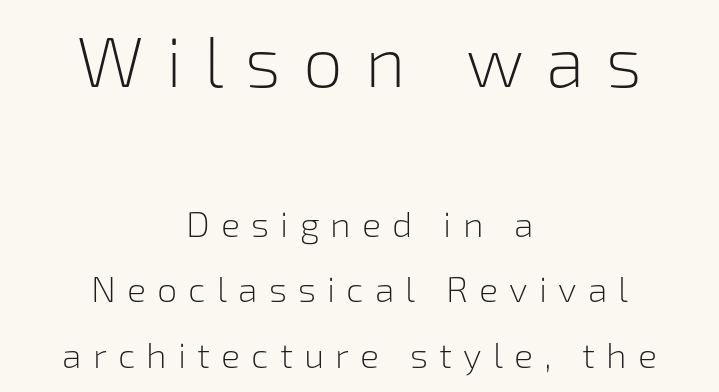
The image shows 71 px light sans-serif type, upright; set centered, line spacing 1.81x, unusually wide letter spacing (+0.31 em), not underlined; the first (top) block is 1.97x larger; low stroke contrast and a medium x-height.
